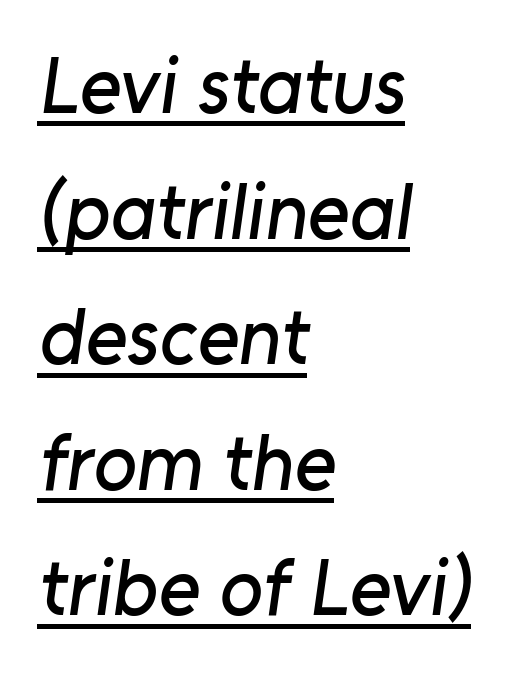
The image shows 80 px sans-serif type; set left-aligned, normal line spacing (1.57x), normal letter spacing, underlined; low stroke contrast and a medium x-height.
